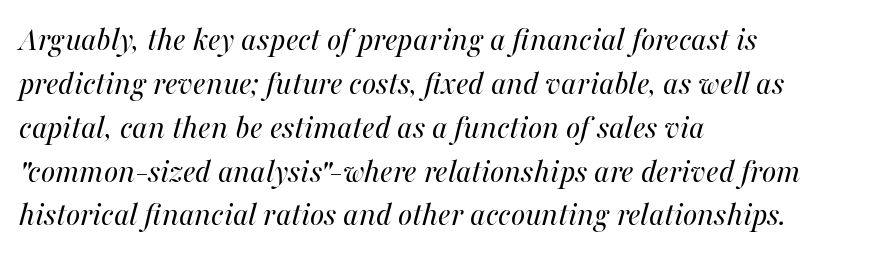
{"italic": "yes", "lean": "right", "slant_degrees": 16, "bold": "no", "weight": "regular", "width": "normal", "stroke_contrast": "medium", "x_height": "medium", "monospaced": "no", "underline": "no", "align": "left", "line_spacing": "normal", "line_spacing_ratio": 1.29, "letter_spacing": "normal", "letter_spacing_em": 0.0, "glyph_px": 34}
